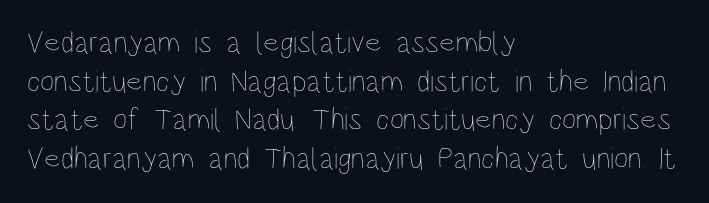
Q: Is the text bold? A: No.
Q: Is the text italic (slanted)? A: No, it is upright.
Q: Is the text underlined? A: No.
Q: How is the paragraph aligned? A: Left-aligned.
Q: Is the spacing between letters normal or unusually wide? A: Normal.
Q: Is the spacing between lines tight, normal or loose? A: Normal.
Q: Width (condensed, normal, or wide)? A: Condensed.
Q: Stroke contrast? A: Low.
Q: x-height? A: Large.
Q: Monospaced? A: No.
